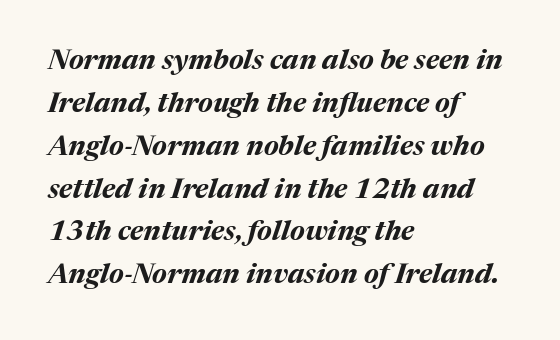
The image shows 28 px bold type, italic (leaning right); set left-aligned, normal line spacing (1.53x), normal letter spacing, not underlined; medium stroke contrast and a medium x-height.
